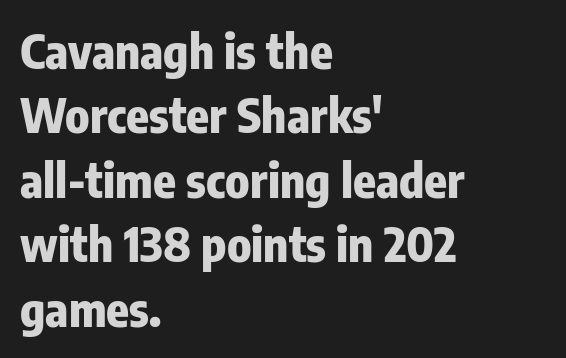
{"serif": "no", "italic": "no", "bold": "yes", "weight": "heavy", "width": "condensed", "stroke_contrast": "low", "x_height": "medium", "monospaced": "no", "underline": "no", "align": "left", "line_spacing": "normal", "line_spacing_ratio": 1.37, "letter_spacing": "normal", "letter_spacing_em": 0.0, "glyph_px": 47}
